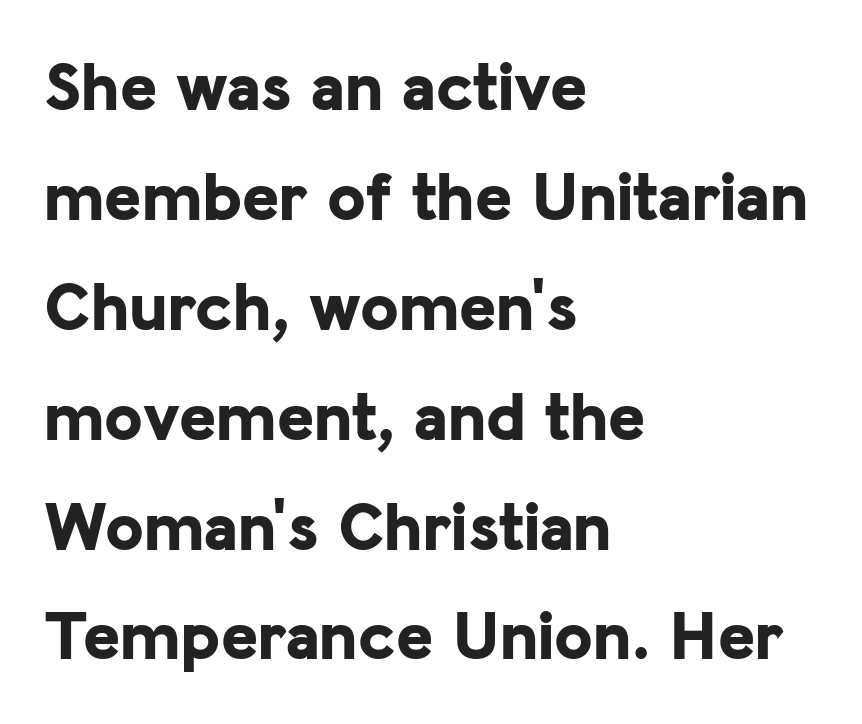
Q: Is the text bold? A: Yes.
Q: Is the text italic (slanted)? A: No, it is upright.
Q: Is the typeface a serif or a sans-serif typeface? A: Sans-serif.
Q: Is the text underlined? A: No.
Q: How is the paragraph aligned? A: Left-aligned.
Q: Is the spacing between letters normal or unusually wide? A: Normal.
Q: Is the spacing between lines tight, normal or loose? A: Normal.
Q: Width (condensed, normal, or wide)? A: Normal.
Q: Stroke contrast? A: Low.
Q: x-height? A: Medium.
Q: Monospaced? A: No.
